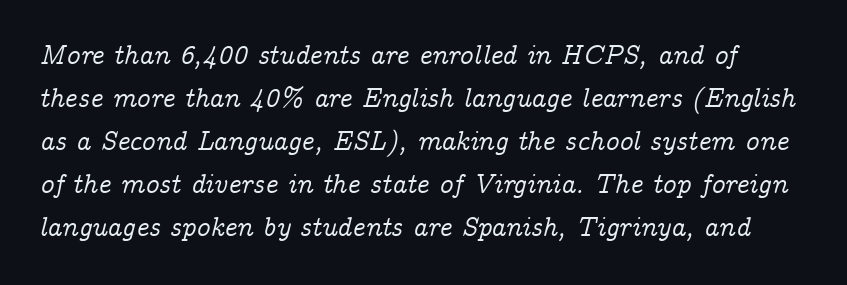
{"italic": "yes", "lean": "right", "slant_degrees": 14, "underline": "no", "line_spacing": "normal", "line_spacing_ratio": 1.59, "letter_spacing": "normal", "letter_spacing_em": 0.0, "glyph_px": 27}
